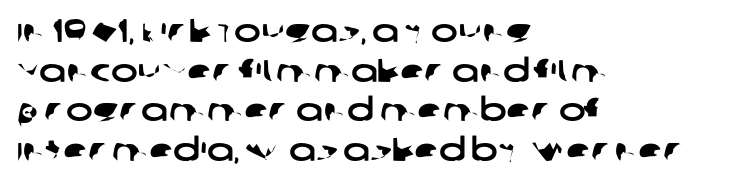
{"serif": "no", "width": "wide", "stroke_contrast": "low", "x_height": "large", "monospaced": "no", "underline": "no", "align": "left", "line_spacing_ratio": 1.24, "letter_spacing": "normal", "letter_spacing_em": 0.0, "glyph_px": 32}
